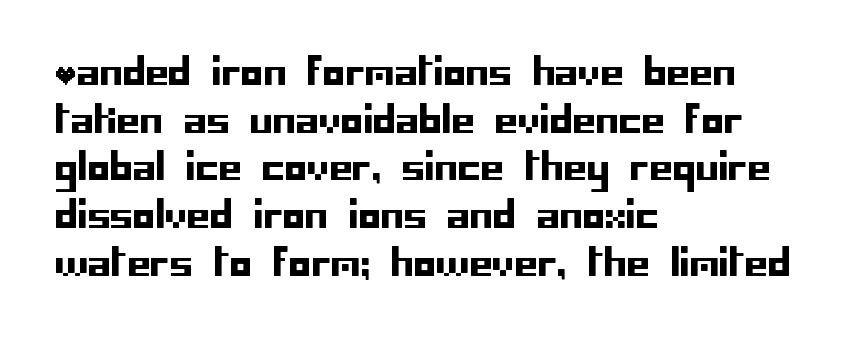
Q: Is the text italic (slanted)? A: No, it is upright.
Q: Is the typeface a serif or a sans-serif typeface? A: Sans-serif.
Q: Is the text underlined? A: No.
Q: How is the paragraph aligned? A: Left-aligned.
Q: Is the spacing between letters normal or unusually wide? A: Normal.
Q: Is the spacing between lines tight, normal or loose? A: Normal.
Q: Width (condensed, normal, or wide)? A: Normal.
Q: Stroke contrast? A: Low.
Q: x-height? A: Large.
